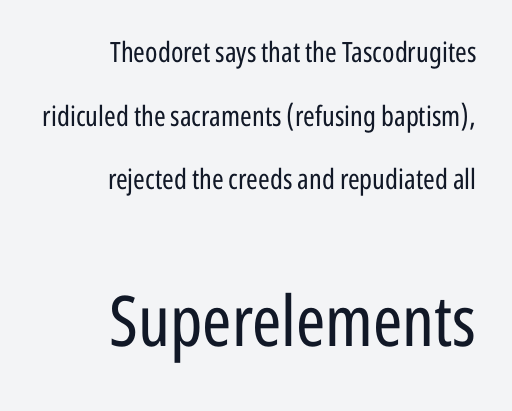
{"serif": "no", "italic": "no", "bold": "no", "weight": "regular", "width": "condensed", "stroke_contrast": "low", "x_height": "medium", "monospaced": "no", "underline": "no", "align": "right", "line_spacing": "loose", "line_spacing_ratio": 2.27, "letter_spacing": "normal", "letter_spacing_em": 0.0, "larger_block": "second", "size_ratio": 2.5, "glyph_px": 70}
